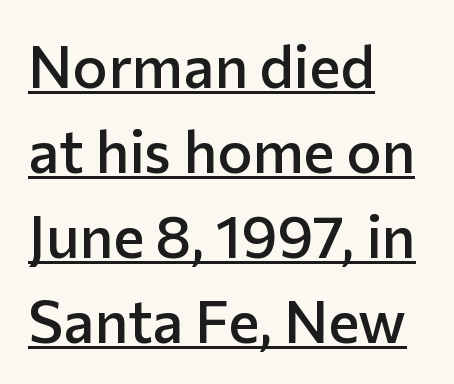
In terms of leading, this rendering sits right in the middle. Underlining? Definitely there. Unlike italic type, these characters show no tilt at all. In terms of letterspacing, this is plain default setting. A bit beefed up — I'd call it semibold rather than bold. The setting favours the left margin, as ordinary paragraphs usually do.
